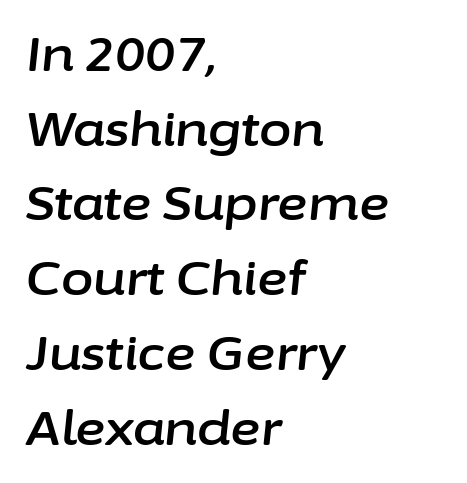
Q: Is the text italic (slanted)? A: Yes, it leans right by about 6 degrees.
Q: Is the text underlined? A: No.
Q: How is the paragraph aligned? A: Left-aligned.
Q: Is the spacing between letters normal or unusually wide? A: Normal.
Q: Is the spacing between lines tight, normal or loose? A: Normal.
Q: Width (condensed, normal, or wide)? A: Normal.
Q: Stroke contrast? A: Low.
Q: x-height? A: Medium.
Q: Monospaced? A: No.
